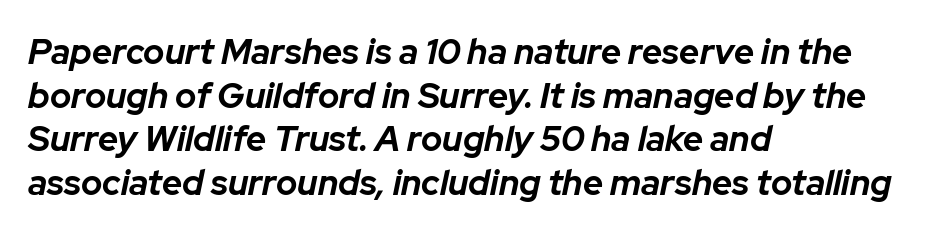
The image shows 35 px bold type, italic (leaning right); set left-aligned, normal line spacing (1.25x), normal letter spacing, not underlined; low stroke contrast and a medium x-height.
